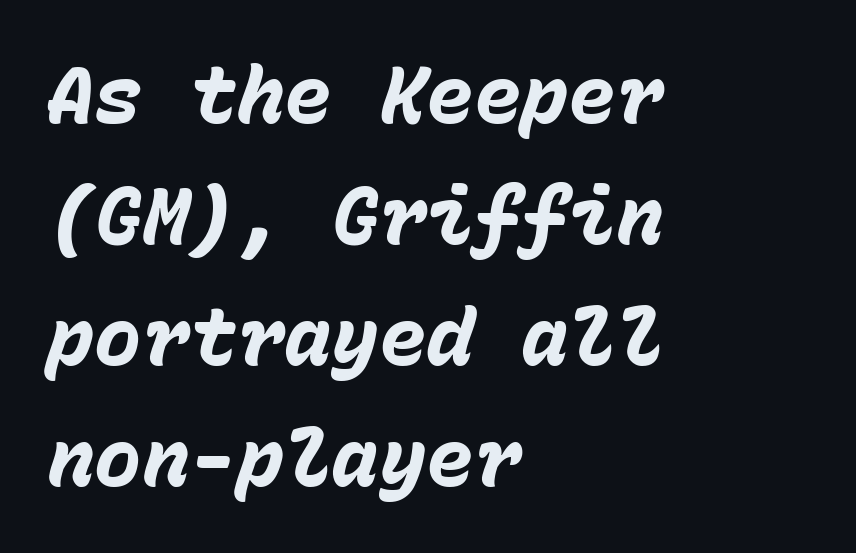
Italic: yes, the glyphs are oblique. Alignment: flush left. Descenders are the only things crossing below the line. Horizontal bands of white between lines are of average thickness.
